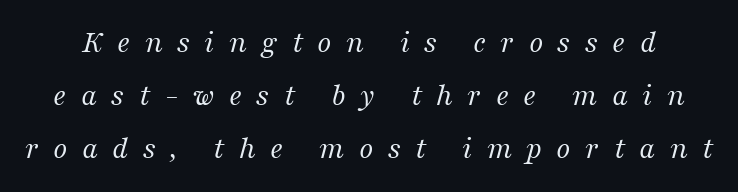
Q: Is the text bold? A: No.
Q: Is the text italic (slanted)? A: Yes, it leans right by about 16 degrees.
Q: Is the typeface a serif or a sans-serif typeface? A: Serif.
Q: Is the text underlined? A: No.
Q: Is the spacing between letters normal or unusually wide? A: Unusually wide.
Q: Is the spacing between lines tight, normal or loose? A: Normal.
Q: Width (condensed, normal, or wide)? A: Normal.
Q: Stroke contrast? A: Medium.
Q: x-height? A: Medium.
Q: Monospaced? A: No.
